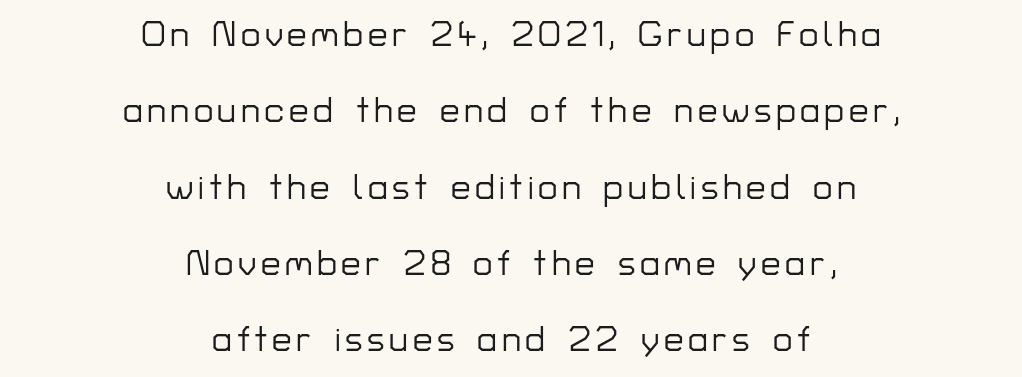
The image shows 35 px sans-serif type, upright; set centered, loose line spacing (2.18x), not underlined; low stroke contrast and a medium x-height.
